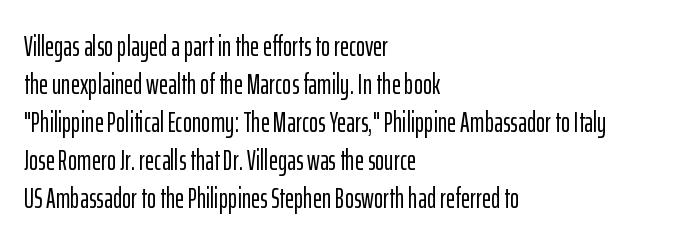
Each letter keeps its own natural width here, so spacing adapts to shape. Decoration check: the copy has no underline. No feet cap the strokes, marking this as sans-serif type. The space between consecutive lines is moderate. Do the letters lean? They stand straight. Alignment: flush left.
